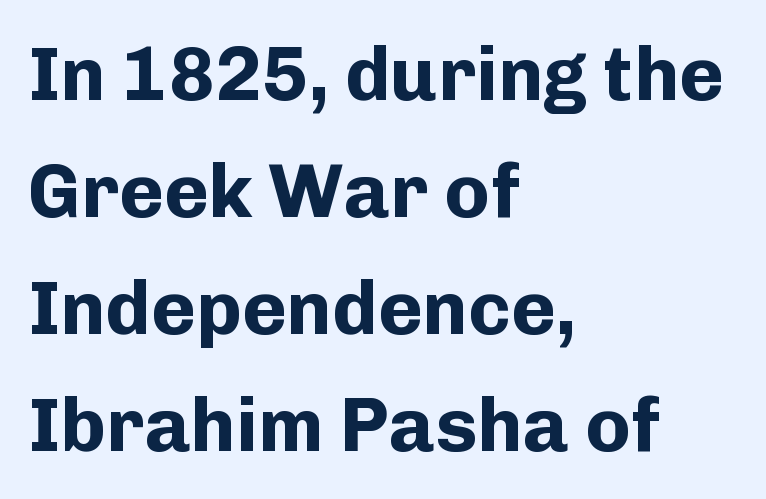
Leading matches the norm, producing a regular column. The horizontal fit of the characters is conventional and even. Every stem runs plumb, perpendicular to the baseline. Weight check: bold — yes, fully. Descenders hang freely into open space.
